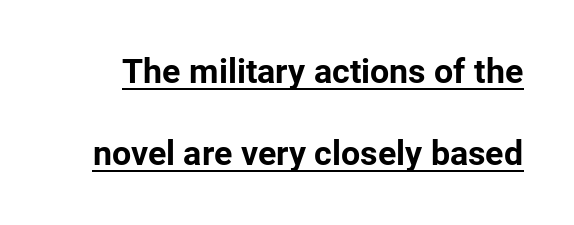
The image shows 34 px bold sans-serif type, upright; set loose line spacing (2.41x), normal letter spacing, underlined; low stroke contrast and a medium x-height.
